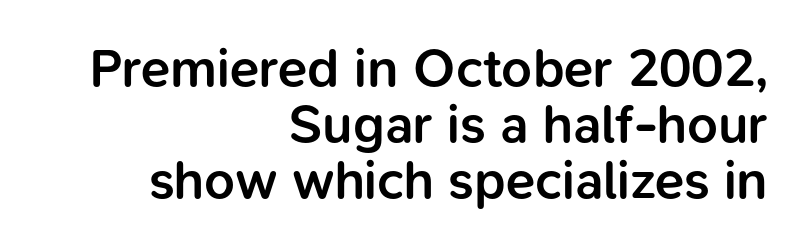
The space between consecutive lines is stingy. Spacing between characters is what you'd get straight out of the box. The passage shown is not underscored anywhere. Nope, no serifs anywhere on these letters. A typesetter would call this proportional, since set widths differ per character.
